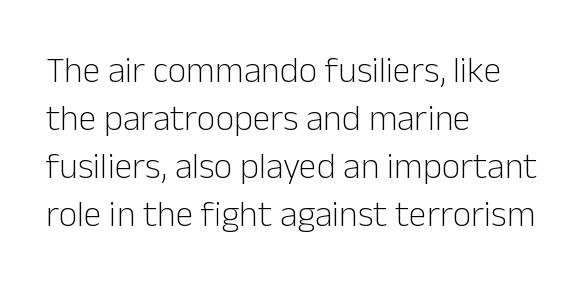
Q: Is the text bold? A: No.
Q: Is the text italic (slanted)? A: No, it is upright.
Q: Is the typeface a serif or a sans-serif typeface? A: Sans-serif.
Q: Is the text underlined? A: No.
Q: How is the paragraph aligned? A: Left-aligned.
Q: Is the spacing between letters normal or unusually wide? A: Normal.
Q: Is the spacing between lines tight, normal or loose? A: Normal.
Q: Width (condensed, normal, or wide)? A: Normal.
Q: Stroke contrast? A: Low.
Q: x-height? A: Medium.
Q: Monospaced? A: No.
